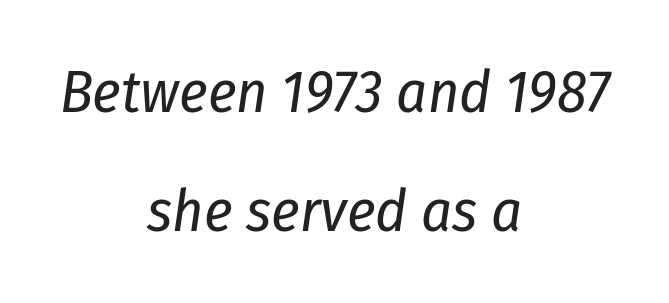
{"italic": "yes", "lean": "right", "slant_degrees": 8, "bold": "no", "weight": "regular", "width": "condensed", "stroke_contrast": "low", "x_height": "medium", "monospaced": "no", "underline": "no", "align": "center", "line_spacing": "loose", "line_spacing_ratio": 1.99, "letter_spacing": "normal", "letter_spacing_em": 0.0, "glyph_px": 60}
